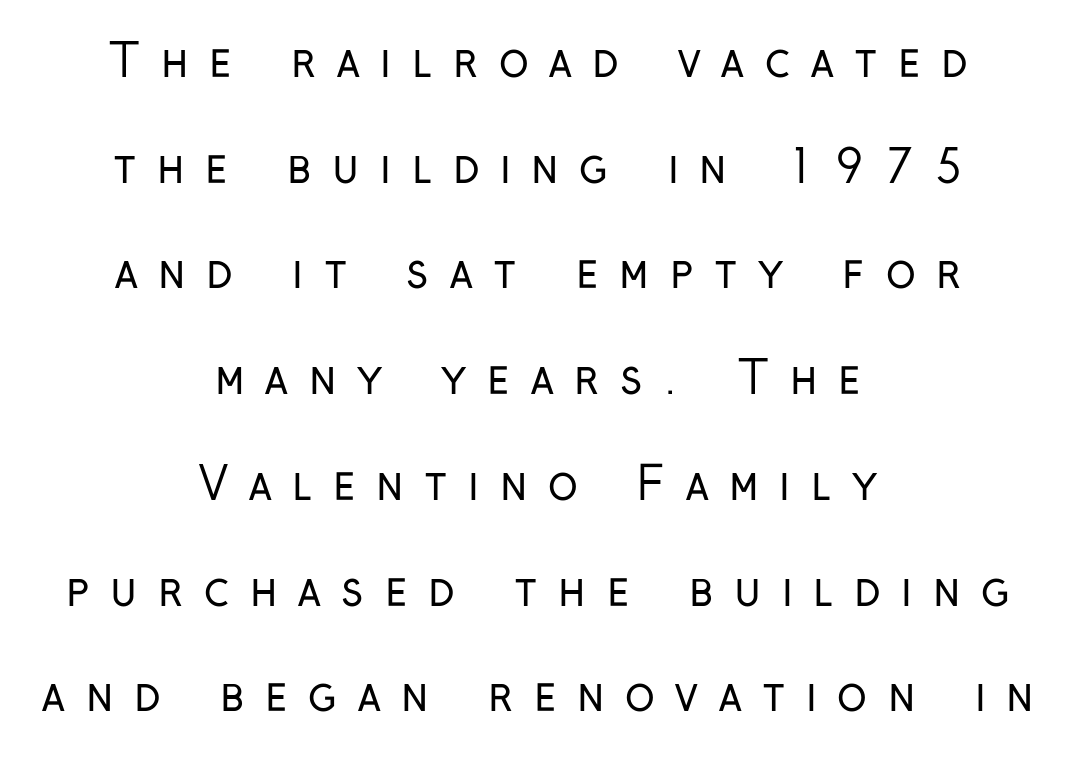
{"serif": "no", "italic": "no", "bold": "no", "weight": "regular", "width": "condensed", "stroke_contrast": "low", "x_height": "medium", "monospaced": "no", "underline": "no", "align": "center", "line_spacing": "loose", "line_spacing_ratio": 2.35, "letter_spacing": "wide", "letter_spacing_em": 0.46, "glyph_px": 45}
